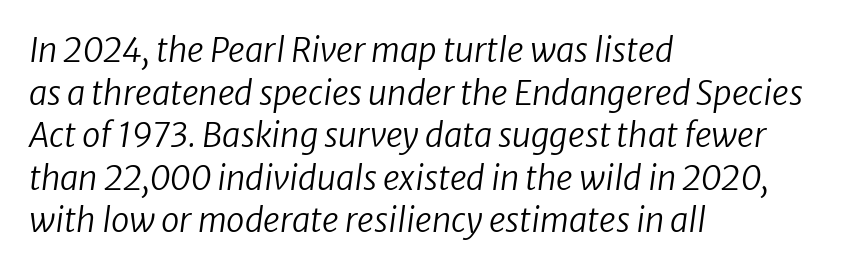
Q: Is the text bold? A: No.
Q: Is the text italic (slanted)? A: Yes, it leans right by about 8 degrees.
Q: Is the text underlined? A: No.
Q: How is the paragraph aligned? A: Left-aligned.
Q: Is the spacing between letters normal or unusually wide? A: Normal.
Q: Is the spacing between lines tight, normal or loose? A: Normal.
Q: Width (condensed, normal, or wide)? A: Normal.
Q: Stroke contrast? A: Low.
Q: x-height? A: Medium.
Q: Monospaced? A: No.
